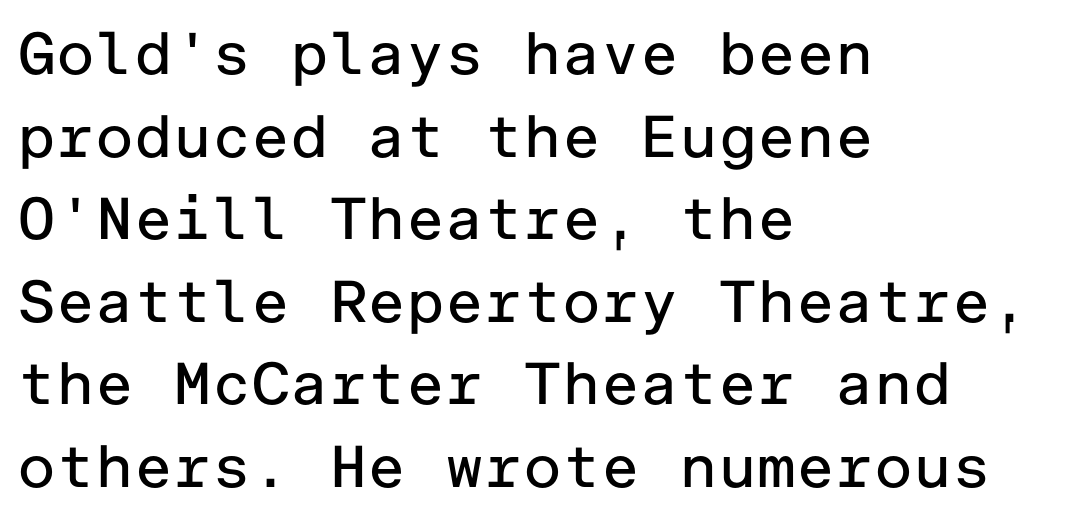
Style check: upright. Descenders are the only things crossing below the line. The rendering keeps characters at their native spacing. Type style note: lacks serifs. Line starts are locked; line ends wander.
